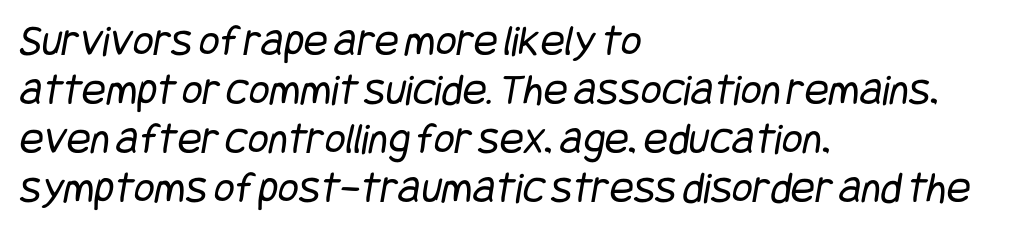
Check where the strokes stop: nothing finishes them off — pure sans. Words float on clear page, feet unadorned. Students, note that the glyphs here touch the page at normal intervals. These lines huddle together more closely than default settings would place them. A student would call this left alignment; a typographer would say flush left, rag right. Is the type heavy? It reads as light-to-regular instead.
